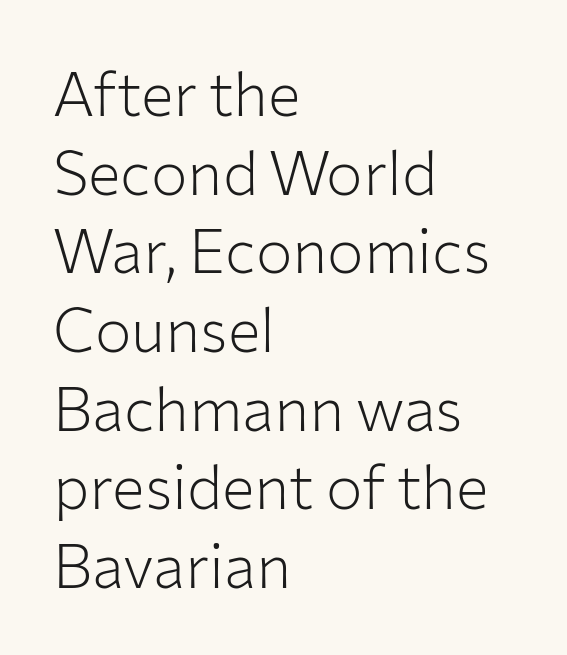
Compared with typical body copy, the letter spacing here is the same. Think of a printed novel: that variable character pitch is what you see here. Check the space under the baseline: it is left empty. Evenly set lines give the paragraph a standard silhouette. A typesetter would label this face a sans.
